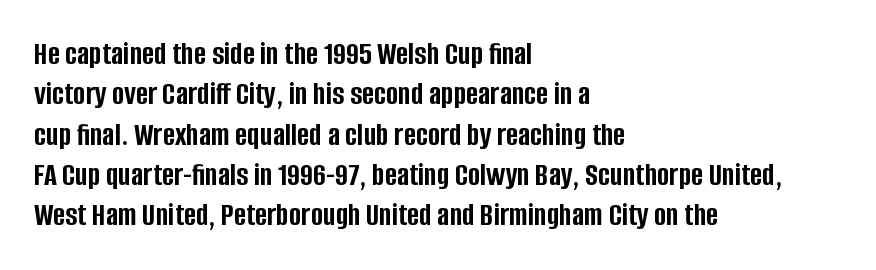
Q: Is the text bold? A: Yes.
Q: Is the text italic (slanted)? A: No, it is upright.
Q: Is the typeface a serif or a sans-serif typeface? A: Sans-serif.
Q: Is the text underlined? A: No.
Q: How is the paragraph aligned? A: Left-aligned.
Q: Is the spacing between letters normal or unusually wide? A: Normal.
Q: Width (condensed, normal, or wide)? A: Condensed.
Q: Stroke contrast? A: Low.
Q: x-height? A: Large.
Q: Monospaced? A: No.
